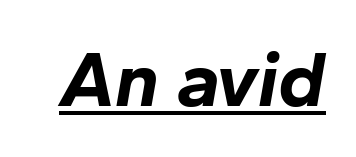
The image shows 78 px bold type, italic (leaning right); set normal letter spacing, underlined; low stroke contrast and a medium x-height.
